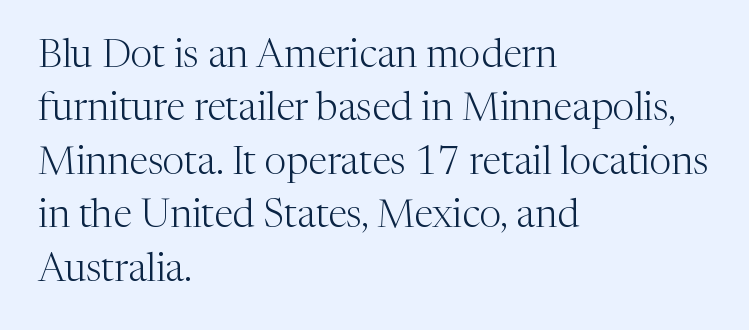
The image shows 39 px light serif type, upright; set left-aligned, normal line spacing (1.37x), normal letter spacing, not underlined; medium stroke contrast and a medium x-height.
